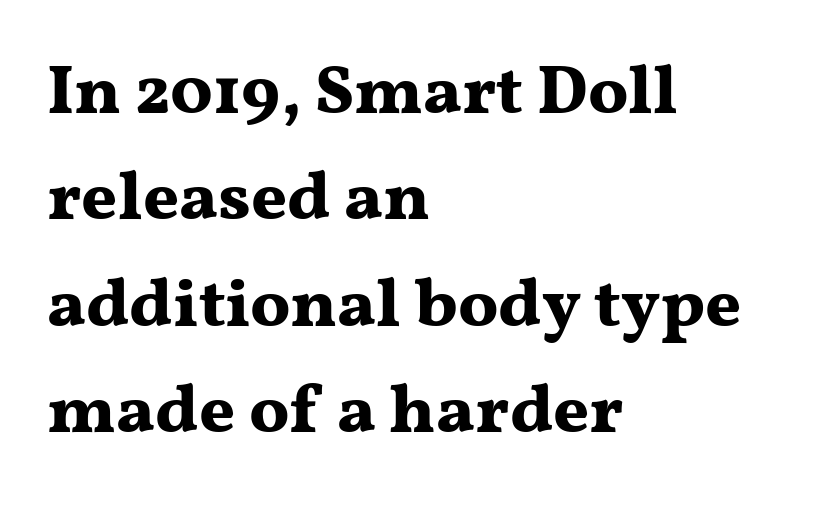
Q: Is the text bold? A: Yes.
Q: Is the text italic (slanted)? A: No, it is upright.
Q: Is the typeface a serif or a sans-serif typeface? A: Serif.
Q: Is the text underlined? A: No.
Q: How is the paragraph aligned? A: Left-aligned.
Q: Is the spacing between letters normal or unusually wide? A: Normal.
Q: Is the spacing between lines tight, normal or loose? A: Normal.
Q: Width (condensed, normal, or wide)? A: Wide.
Q: Stroke contrast? A: Medium.
Q: x-height? A: Medium.
Q: Monospaced? A: No.
